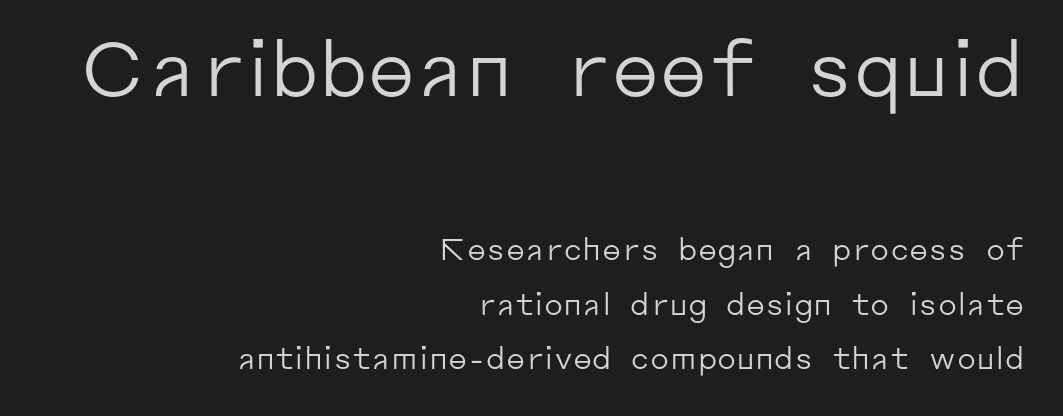
The image shows 76 px regular-weight sans-serif type, upright; set right-aligned, line spacing 1.81x, normal letter spacing, not underlined; the first (top) block is 2.53x larger; low stroke contrast and a medium x-height.
